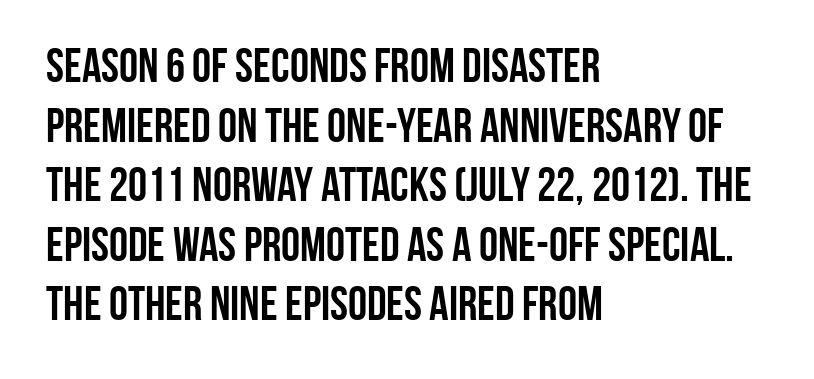
These lines are rendered in a variable-pitch font. Note: no serifs on the glyphs. The rag falls on the right side of this text block. Unlike italic type, these characters show no tilt at all.
